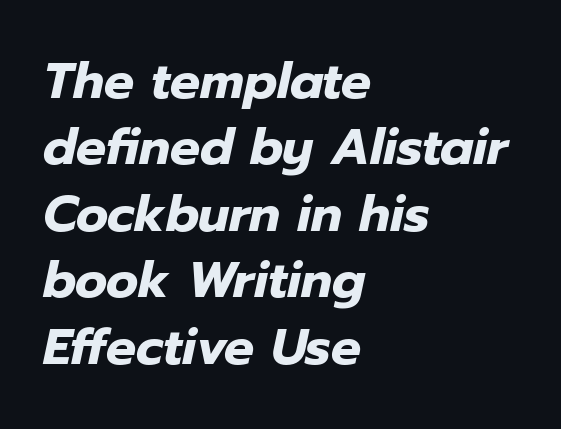
The image shows 50 px heavy type, italic (leaning right); set left-aligned, normal line spacing (1.33x), normal letter spacing, not underlined; low stroke contrast and a medium x-height.
